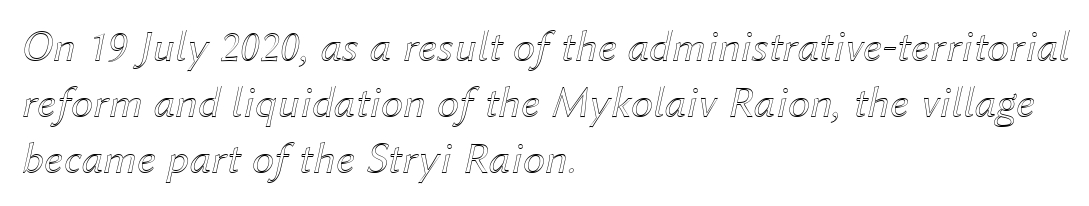
Q: Is the text italic (slanted)? A: Yes, it leans right by about 12 degrees.
Q: Is the text underlined? A: No.
Q: How is the paragraph aligned? A: Left-aligned.
Q: Is the spacing between letters normal or unusually wide? A: Normal.
Q: Is the spacing between lines tight, normal or loose? A: Normal.
Q: Width (condensed, normal, or wide)? A: Normal.
Q: x-height? A: Medium.
Q: Monospaced? A: No.
